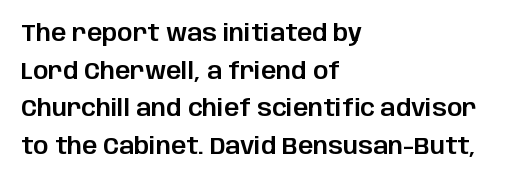
Q: Is the text italic (slanted)? A: No, it is upright.
Q: Is the text underlined? A: No.
Q: How is the paragraph aligned? A: Left-aligned.
Q: Is the spacing between letters normal or unusually wide? A: Normal.
Q: Is the spacing between lines tight, normal or loose? A: Normal.
